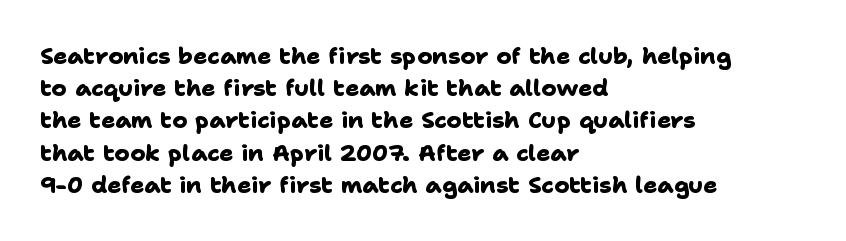
The image shows 23 px bold type; set left-aligned, normal line spacing (1.4x), normal letter spacing, not underlined.
